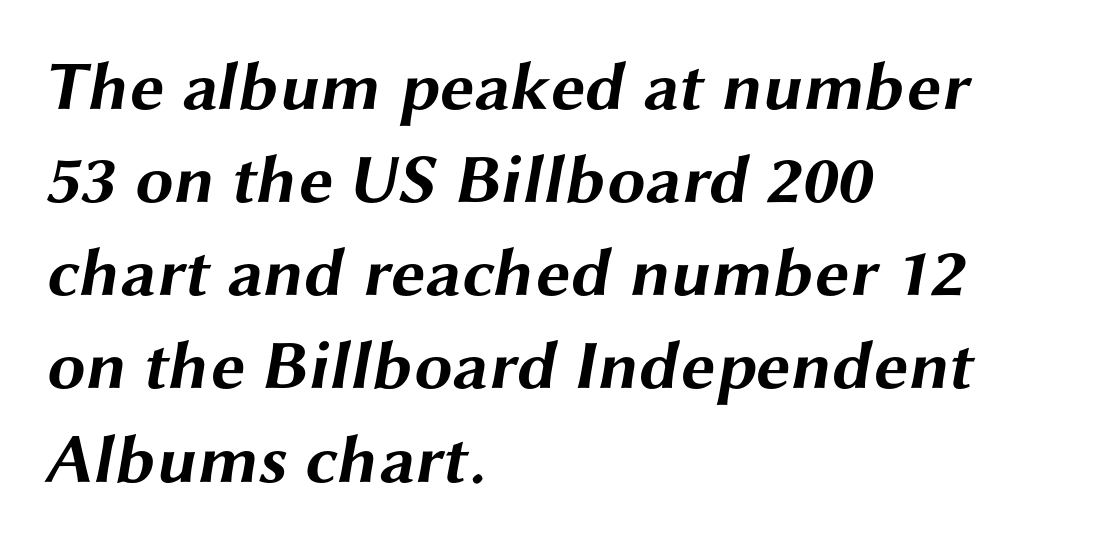
Q: Is the text bold? A: Yes.
Q: Is the typeface a serif or a sans-serif typeface? A: Sans-serif.
Q: Is the text underlined? A: No.
Q: How is the paragraph aligned? A: Left-aligned.
Q: Is the spacing between letters normal or unusually wide? A: Normal.
Q: Is the spacing between lines tight, normal or loose? A: Normal.
Q: Width (condensed, normal, or wide)? A: Wide.
Q: Stroke contrast? A: Medium.
Q: x-height? A: Medium.
Q: Monospaced? A: No.
